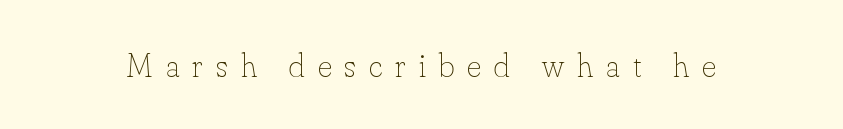
The image shows 34 px thin type, upright; set unusually wide letter spacing (+0.38 em), not underlined; low stroke contrast and a small x-height.
